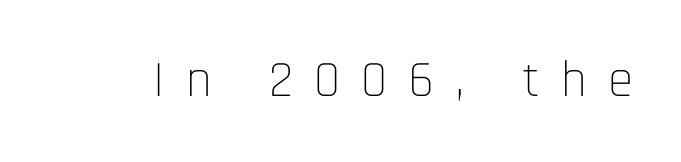
{"serif": "no", "italic": "no", "bold": "no", "weight": "thin", "width": "condensed", "stroke_contrast": "low", "x_height": "large", "monospaced": "no", "underline": "no", "letter_spacing": "wide", "letter_spacing_em": 0.42, "glyph_px": 51}
